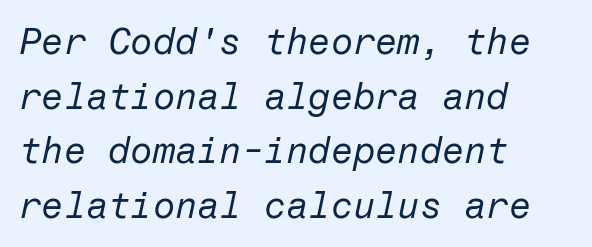
The image shows 36 px regular-weight type, italic (leaning right); set left-aligned, normal line spacing (1.52x), normal letter spacing, not underlined; low stroke contrast and a medium x-height.
